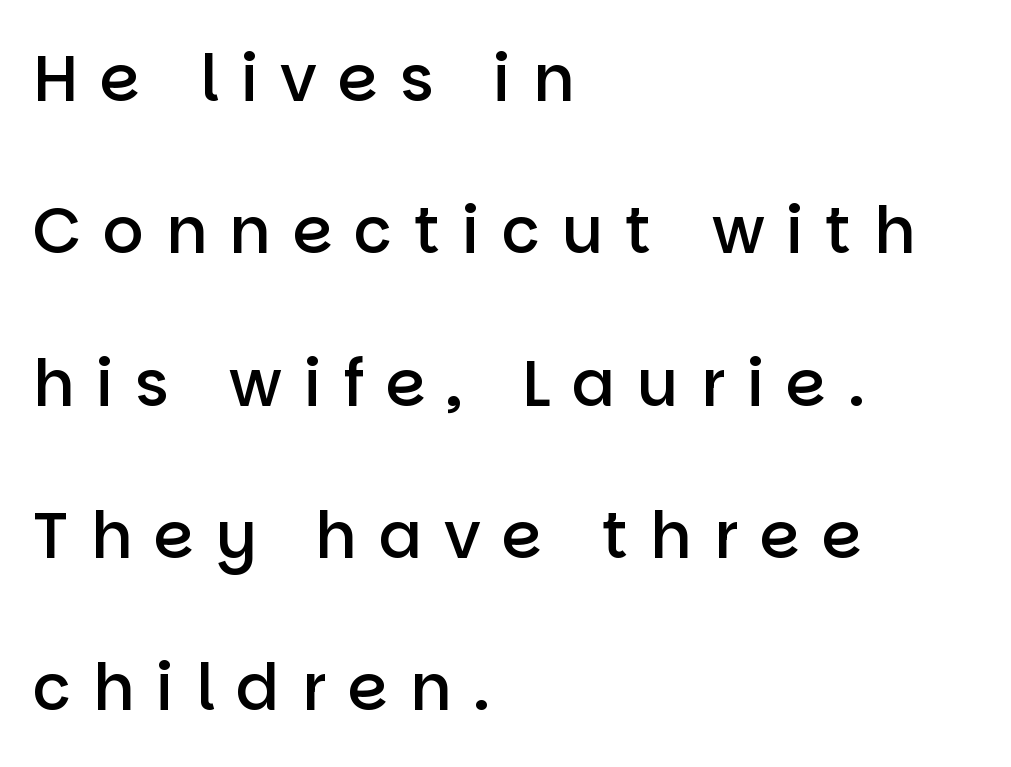
Posture: upright roman. Loose tracking; the words dissolve into strings of separated letters. The rendering uses a large line-height, opening up the rows. Clear beneath every line of the passage. Notice the strokes are somewhat thickened but not fully heavy: this is a semibold.
